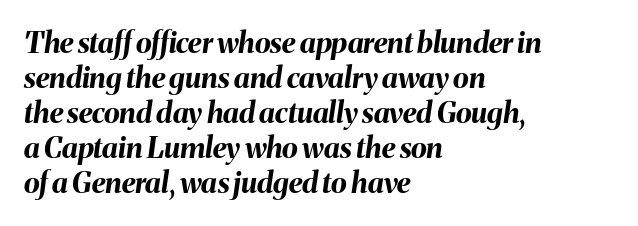
The image shows 29 px bold type, italic (leaning right); set left-aligned, line spacing 1.21x, normal letter spacing, not underlined; medium stroke contrast and a medium x-height.
